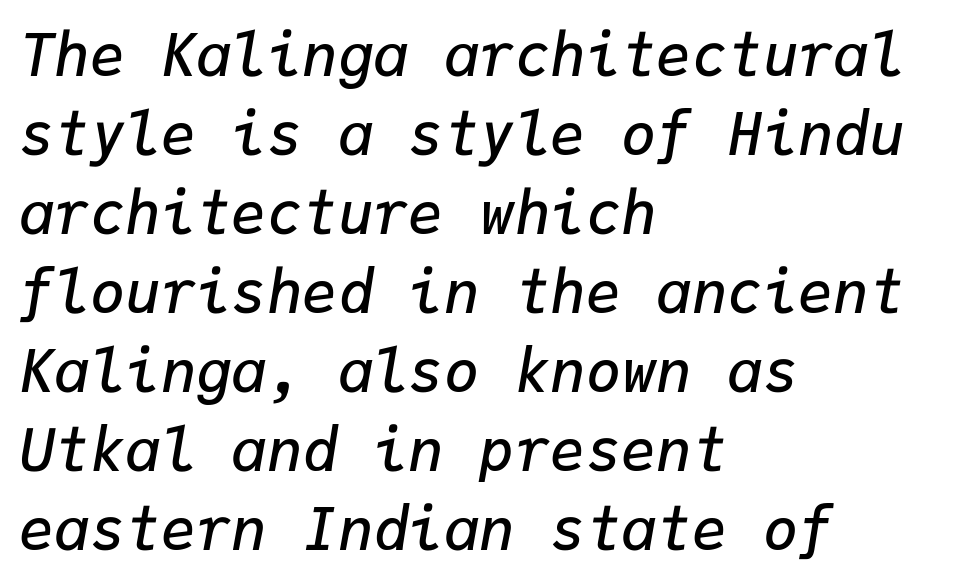
{"italic": "yes", "lean": "right", "slant_degrees": 9, "bold": "semi", "weight": "semibold", "width": "normal", "stroke_contrast": "low", "x_height": "medium", "monospaced": "yes", "underline": "no", "align": "left", "line_spacing": "normal", "line_spacing_ratio": 1.34, "letter_spacing": "normal", "letter_spacing_em": 0.0, "glyph_px": 59}
